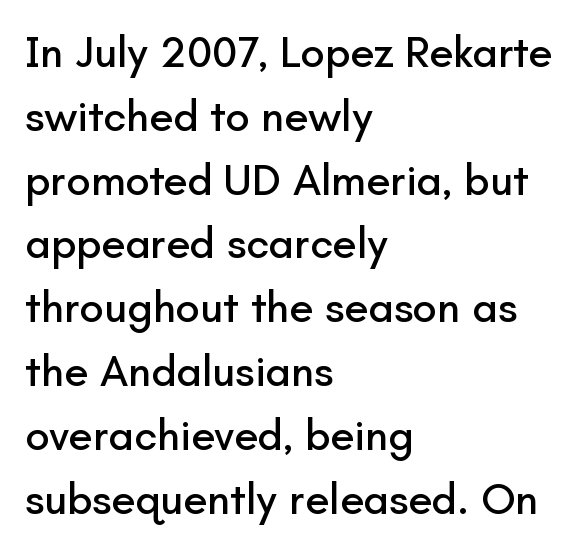
Q: Is the text italic (slanted)? A: No, it is upright.
Q: Is the typeface a serif or a sans-serif typeface? A: Sans-serif.
Q: Is the text underlined? A: No.
Q: How is the paragraph aligned? A: Left-aligned.
Q: Is the spacing between letters normal or unusually wide? A: Normal.
Q: Is the spacing between lines tight, normal or loose? A: Normal.
Q: Width (condensed, normal, or wide)? A: Normal.
Q: Stroke contrast? A: Low.
Q: x-height? A: Small.
Q: Monospaced? A: No.
